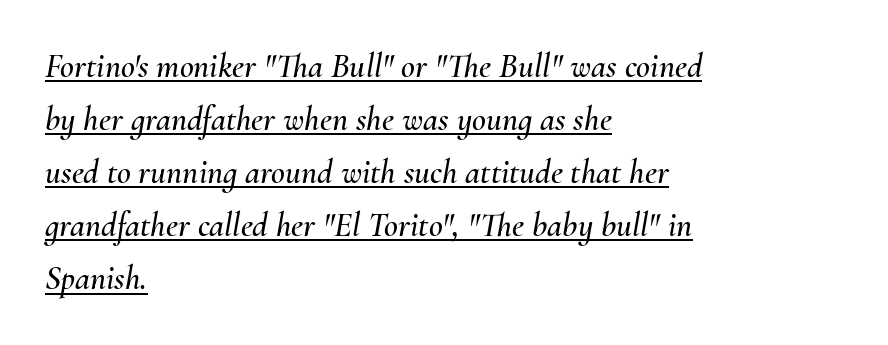
Q: Is the text italic (slanted)? A: Yes, it leans right by about 10 degrees.
Q: Is the text underlined? A: Yes.
Q: How is the paragraph aligned? A: Left-aligned.
Q: Is the spacing between letters normal or unusually wide? A: Normal.
Q: Is the spacing between lines tight, normal or loose? A: Normal.
Q: Width (condensed, normal, or wide)? A: Normal.
Q: Stroke contrast? A: Medium.
Q: x-height? A: Small.
Q: Monospaced? A: No.
